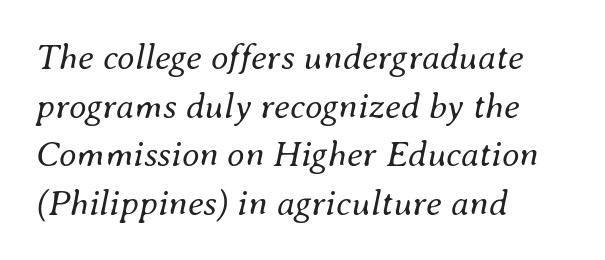
Quick note: underline off. Each letter keeps its own natural width here, so spacing adapts to shape. Does the lettering tilt? It does — this is italic. Tracking value appears to be zero — textbook default spacing.
